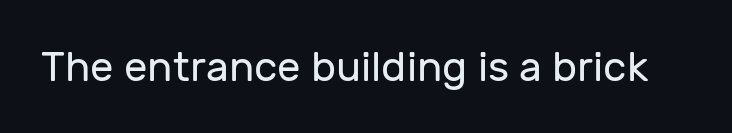
{"serif": "no", "italic": "no", "bold": "no", "weight": "regular", "width": "normal", "stroke_contrast": "low", "x_height": "medium", "monospaced": "no", "underline": "no", "letter_spacing": "normal", "letter_spacing_em": 0.0, "glyph_px": 42}
